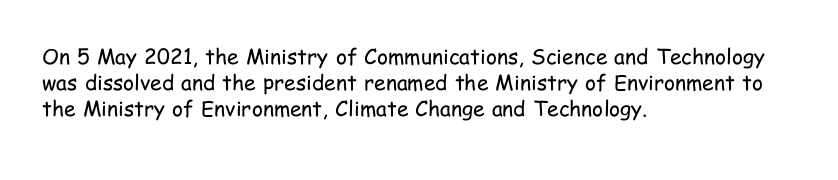
The image shows 21 px text type, upright; set left-aligned, line spacing 1.23x, normal letter spacing, not underlined.
